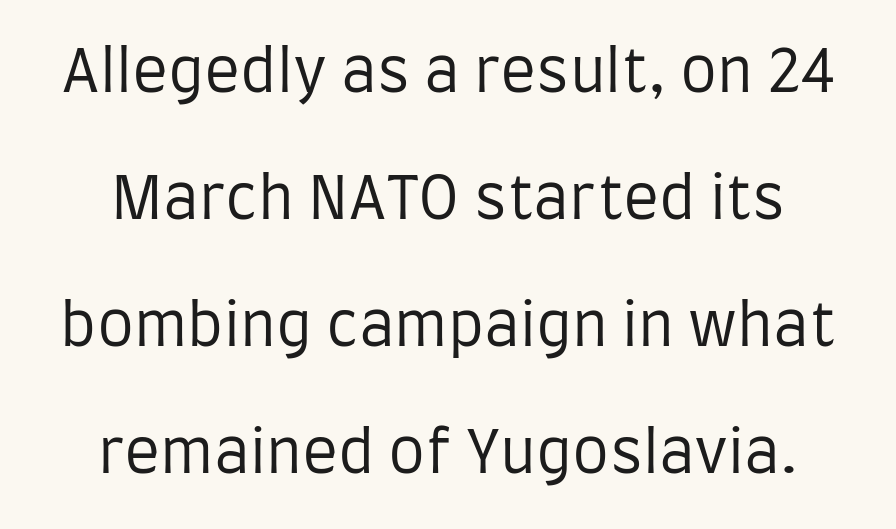
{"serif": "no", "italic": "no", "bold": "no", "weight": "regular", "width": "condensed", "stroke_contrast": "low", "x_height": "large", "monospaced": "no", "underline": "no", "line_spacing": "loose", "line_spacing_ratio": 2.15, "letter_spacing": "normal", "letter_spacing_em": 0.0, "glyph_px": 59}
